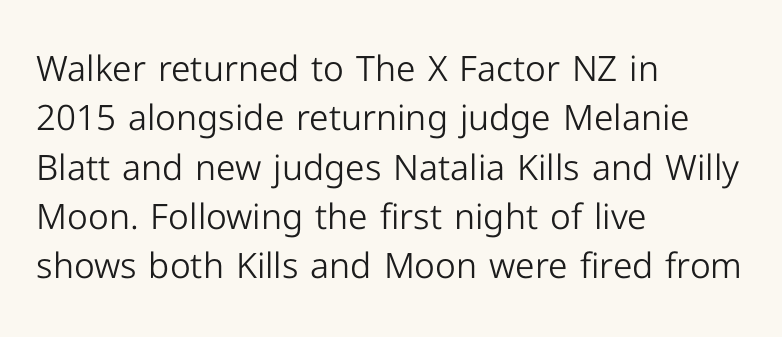
If you drew a ruler down the left edge, every line would touch it. The letters advance in unequal steps, a hallmark of proportional type. The lines sit at an ordinary, default distance from one another. Posture: vertical.
